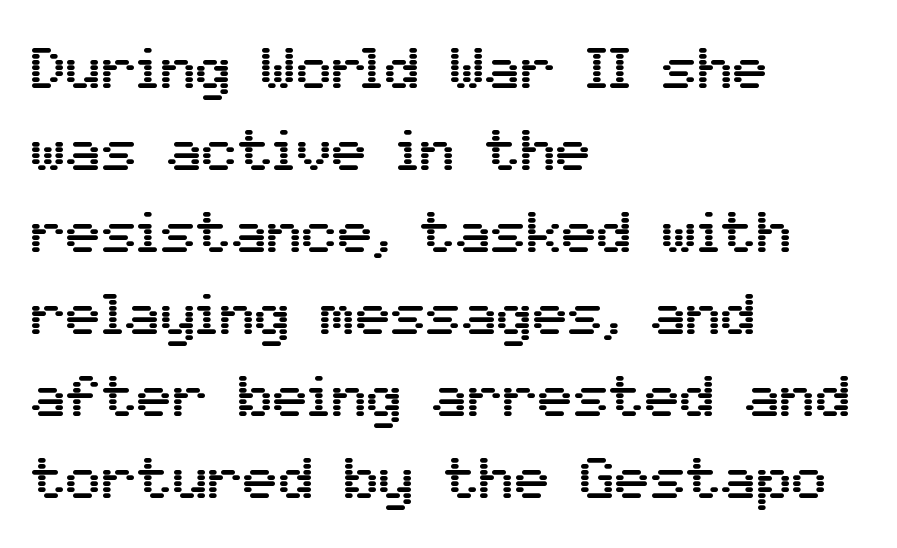
Compared with typical body copy, the letter spacing here is the same. Is there any slant? The stems are plumb. The zone under the glyphs is completely vacant. Character widths vary here, with narrow letters taking less room than wide ones. Whoever set this chose a conventional vertical rhythm. Leftover space on each line is placed entirely after the last word.
